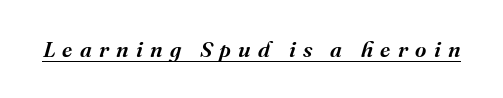
The image shows 22 px text type, italic (leaning right); set unusually wide letter spacing (+0.33 em), underlined.
